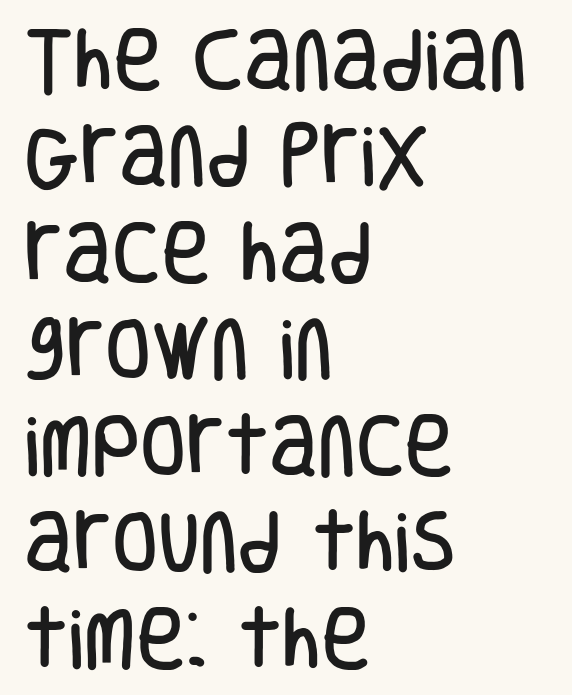
The image shows 67 px condensed sans-serif type, upright; set left-aligned, normal line spacing (1.44x), normal letter spacing, not underlined; low stroke contrast and a large x-height.
